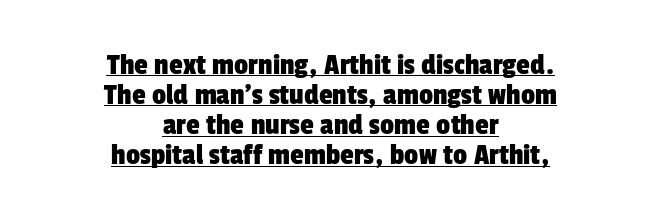
The image shows 31 px condensed sans-serif type; set centered, tight line spacing (0.97x), normal letter spacing, underlined; low stroke contrast and a medium x-height.
